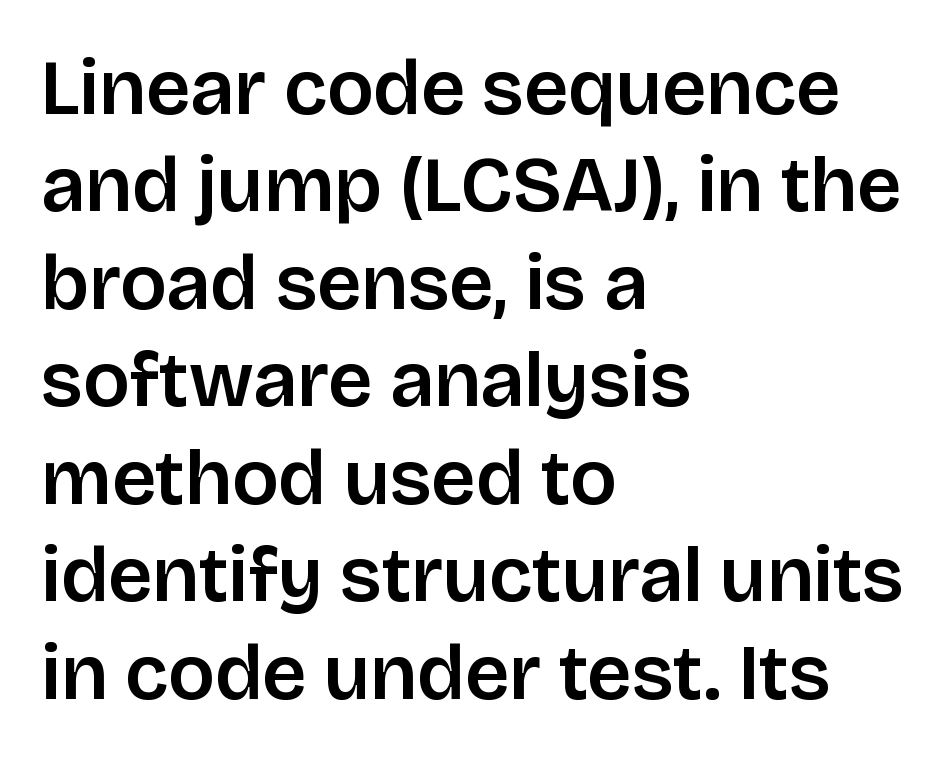
Q: Is the text italic (slanted)? A: No, it is upright.
Q: Is the typeface a serif or a sans-serif typeface? A: Sans-serif.
Q: Is the text underlined? A: No.
Q: How is the paragraph aligned? A: Left-aligned.
Q: Is the spacing between letters normal or unusually wide? A: Normal.
Q: Is the spacing between lines tight, normal or loose? A: Normal.
Q: Width (condensed, normal, or wide)? A: Normal.
Q: Stroke contrast? A: Low.
Q: x-height? A: Large.
Q: Monospaced? A: No.
